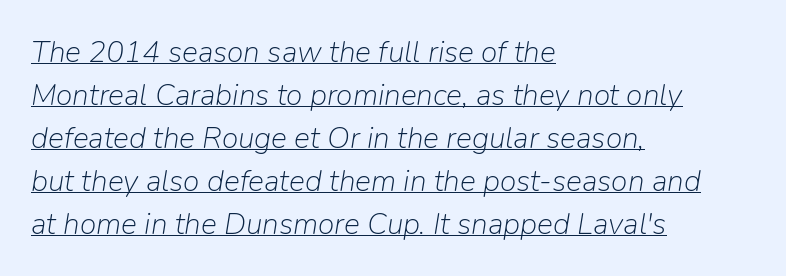
The letterforms sit at book weight or below. In terms of letterspacing, this is plain default setting. Looks like regular typesetting: each glyph gets only the width it needs. Alignment: flush left. Looking at the ascenders, they clearly lean. Leading: standard.
